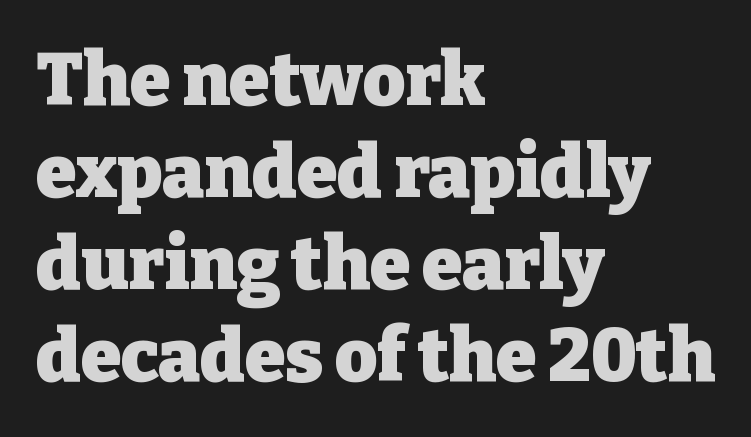
{"serif": "yes", "italic": "no", "bold": "yes", "weight": "heavy", "width": "normal", "stroke_contrast": "low", "x_height": "medium", "monospaced": "no", "underline": "no", "align": "left", "line_spacing": "normal", "line_spacing_ratio": 1.26, "letter_spacing": "normal", "letter_spacing_em": 0.0, "glyph_px": 73}
